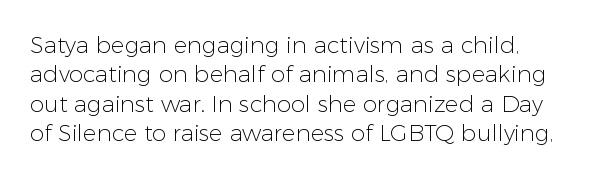
Check under the words: just untouched page. Is the type heavy? It reads as light-to-regular instead. The face used here is rendered with its standard letterfit. Normally led — the rows are evenly, conventionally spaced. Every character sits straight up, as roman type does.
